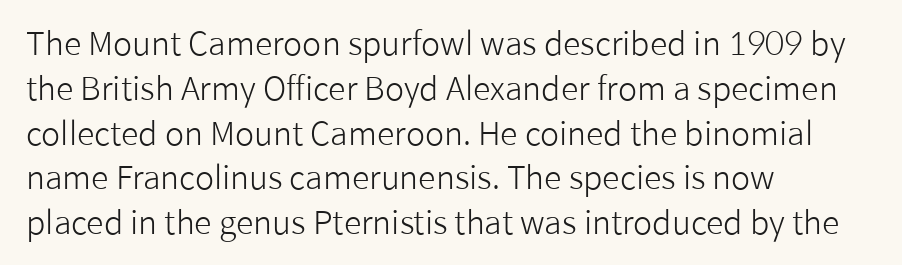
Q: Is the text bold? A: No.
Q: Is the text italic (slanted)? A: No, it is upright.
Q: Is the typeface a serif or a sans-serif typeface? A: Sans-serif.
Q: Is the text underlined? A: No.
Q: How is the paragraph aligned? A: Left-aligned.
Q: Is the spacing between letters normal or unusually wide? A: Normal.
Q: Is the spacing between lines tight, normal or loose? A: Normal.
Q: Width (condensed, normal, or wide)? A: Normal.
Q: Stroke contrast? A: Low.
Q: x-height? A: Medium.
Q: Monospaced? A: No.
